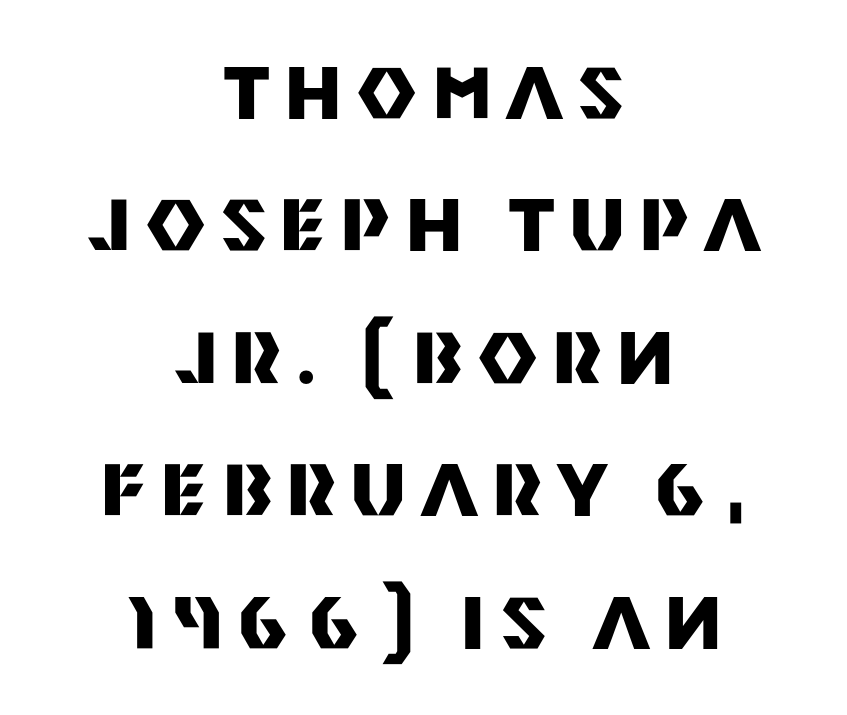
The image shows 72 px heavy sans-serif type, upright; set centered, line spacing 1.84x, unusually wide letter spacing (+0.22 em), not underlined; medium stroke contrast and a large x-height.
